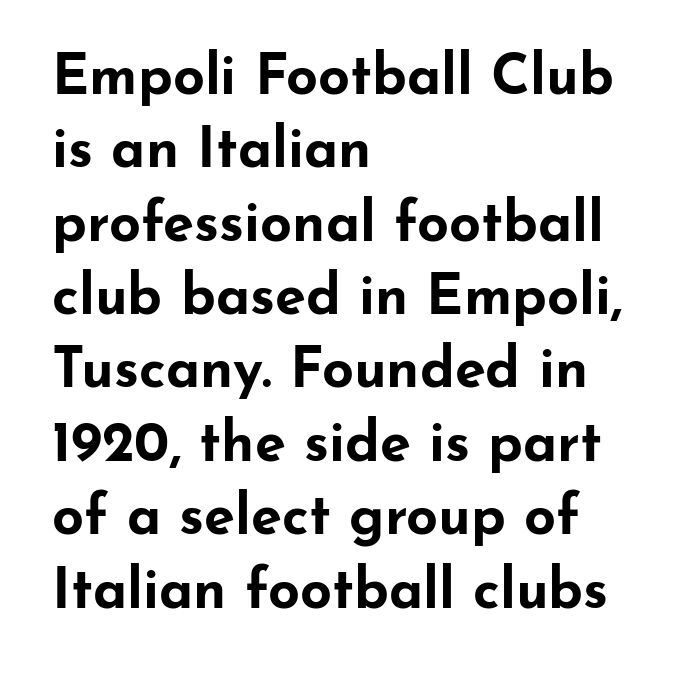
{"serif": "no", "italic": "no", "bold": "yes", "weight": "bold", "width": "wide", "stroke_contrast": "low", "x_height": "small", "monospaced": "no", "underline": "no", "align": "left", "line_spacing": "normal", "line_spacing_ratio": 1.31, "letter_spacing": "normal", "letter_spacing_em": 0.0, "glyph_px": 56}
